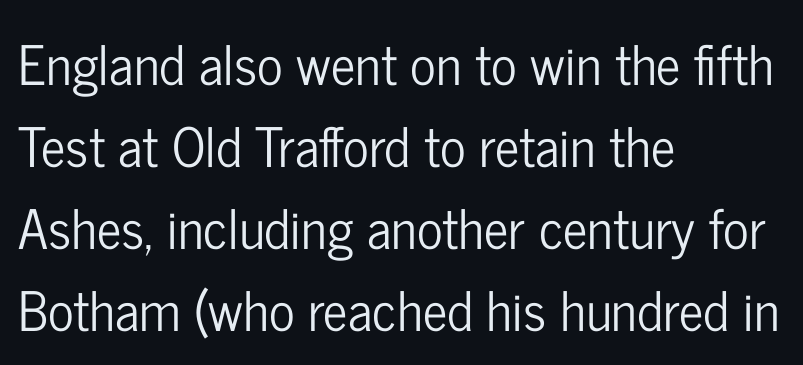
The image shows 54 px condensed sans-serif type, upright; set left-aligned, normal line spacing (1.52x), normal letter spacing, not underlined; low stroke contrast and a medium x-height.
